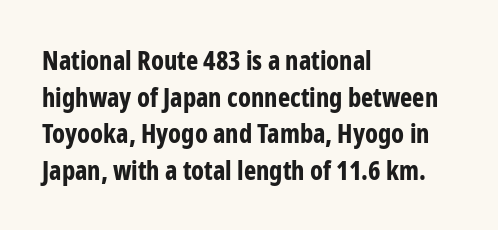
Q: Is the text bold? A: Yes.
Q: Is the text italic (slanted)? A: No, it is upright.
Q: Is the text underlined? A: No.
Q: How is the paragraph aligned? A: Left-aligned.
Q: Is the spacing between letters normal or unusually wide? A: Normal.
Q: Is the spacing between lines tight, normal or loose? A: Normal.
